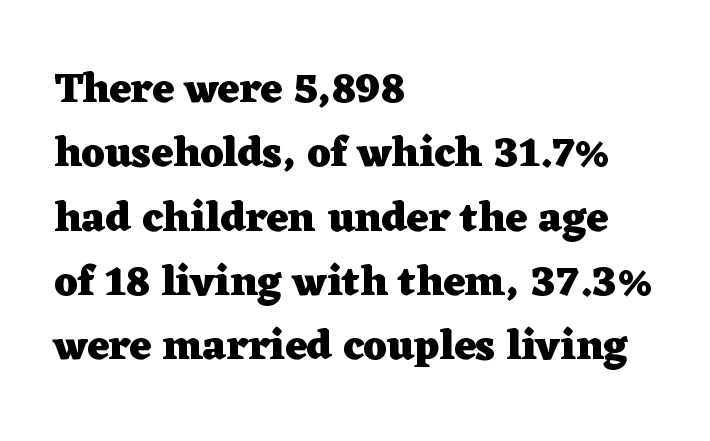
The image shows 42 px heavy, wide serif type, upright; set left-aligned, normal line spacing (1.53x), normal letter spacing, not underlined; low stroke contrast and a medium x-height.
